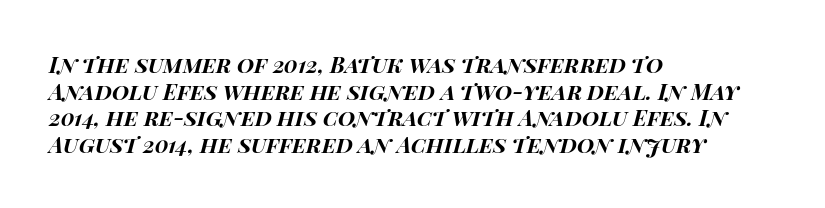
The words here are not underlined. Its strokes are broad and dark, the hallmark of bold type. Does extra space separate the letters? No, they use regular spacing. Does the lettering tilt? It does — this is italic. Short and long lines alike share a common starting point at left.
